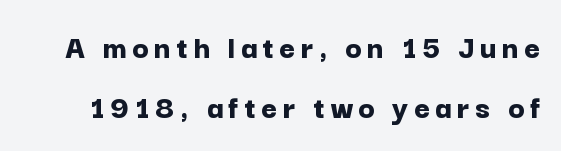
Q: Is the text bold? A: Yes.
Q: Is the text italic (slanted)? A: No, it is upright.
Q: Is the typeface a serif or a sans-serif typeface? A: Sans-serif.
Q: Is the text underlined? A: No.
Q: Width (condensed, normal, or wide)? A: Normal.
Q: Stroke contrast? A: Low.
Q: x-height? A: Medium.
Q: Monospaced? A: No.
